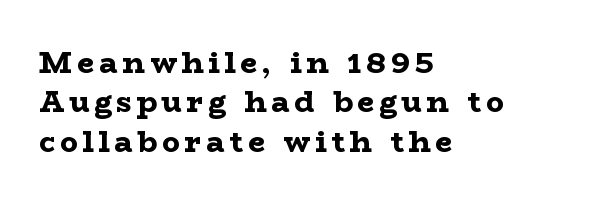
Serif or sans? Serif — the stroke terminals have little feet. Varying glyph widths throughout — classic text-font behaviour. The passage is arranged the way most books set body copy — flush left. Style check: upright. Nobody drew a line under any word here.
